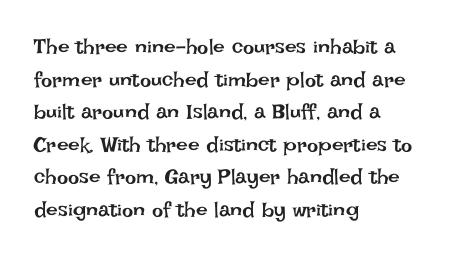
Q: Is the text bold? A: No.
Q: Is the text italic (slanted)? A: No, it is upright.
Q: Is the text underlined? A: No.
Q: How is the paragraph aligned? A: Left-aligned.
Q: Is the spacing between letters normal or unusually wide? A: Normal.
Q: Is the spacing between lines tight, normal or loose? A: Normal.
